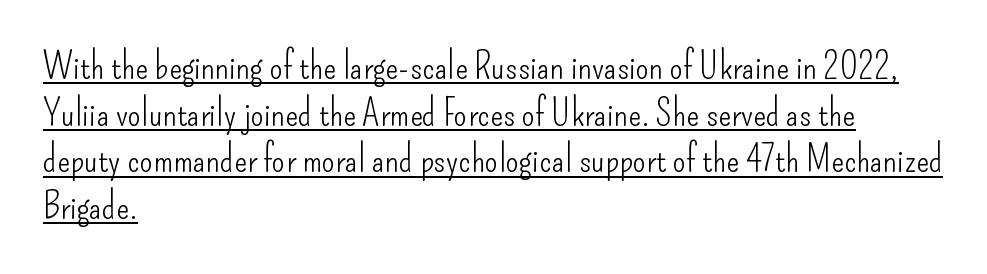
The image shows 38 px light, condensed sans-serif type, upright; set left-aligned, line spacing 1.23x, normal letter spacing, underlined; low stroke contrast and a small x-height.
